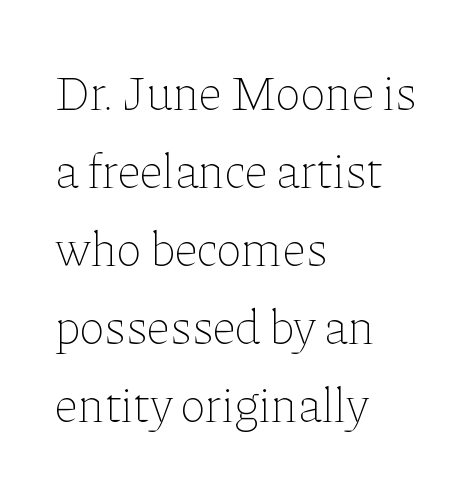
{"italic": "no", "bold": "no", "weight": "thin", "width": "normal", "stroke_contrast": "low", "x_height": "medium", "monospaced": "no", "underline": "no", "align": "left", "line_spacing": "normal", "line_spacing_ratio": 1.59, "letter_spacing": "normal", "letter_spacing_em": 0.0, "glyph_px": 49}
